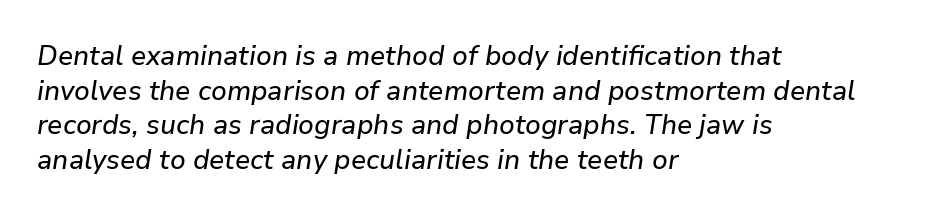
The image shows 27 px text type, italic (leaning right); set left-aligned, normal line spacing (1.28x), normal letter spacing, not underlined.
